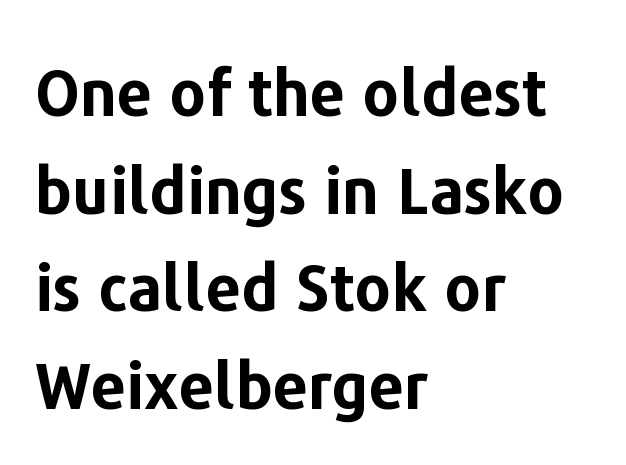
The image shows 63 px bold sans-serif type, upright; set left-aligned, normal line spacing (1.55x), normal letter spacing, not underlined; low stroke contrast and a medium x-height.
